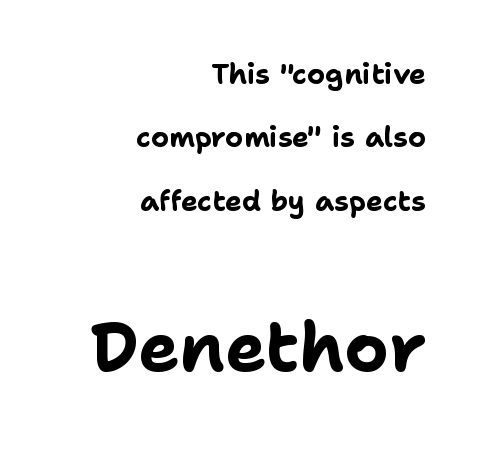
This rendering leaves character spacing at its baseline value. The rendering shows plain stroke endings on the letterforms — a sans-serif design. A typesetter would call this proportional, since set widths differ per character. Rendered with straight, roman letterforms. Caption: multi-line text, flush right, ragged left. Loosely led — the rows are spread out.
